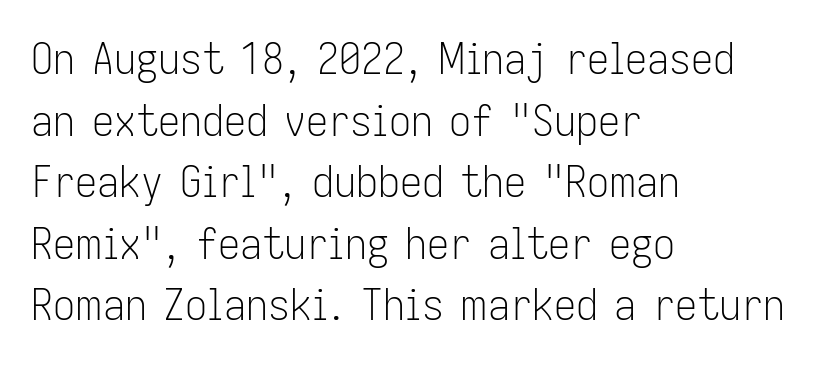
Q: Is the text bold? A: No.
Q: Is the text italic (slanted)? A: No, it is upright.
Q: Is the typeface a serif or a sans-serif typeface? A: Sans-serif.
Q: Is the text underlined? A: No.
Q: How is the paragraph aligned? A: Left-aligned.
Q: Is the spacing between letters normal or unusually wide? A: Normal.
Q: Is the spacing between lines tight, normal or loose? A: Normal.
Q: Width (condensed, normal, or wide)? A: Condensed.
Q: Stroke contrast? A: Low.
Q: x-height? A: Medium.
Q: Monospaced? A: No.
